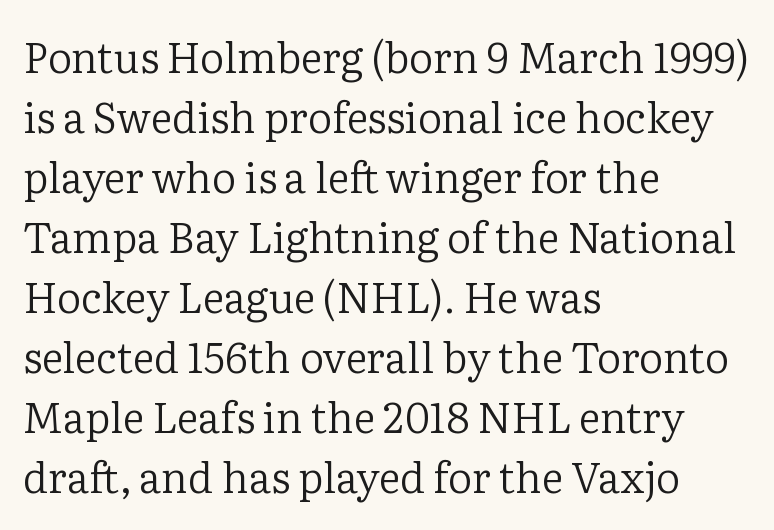
The image shows 42 px regular-weight serif type, upright; set left-aligned, normal line spacing (1.43x), normal letter spacing, not underlined; low stroke contrast and a medium x-height.
